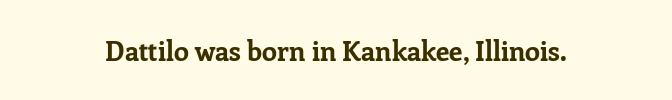
{"italic": "no", "bold": "yes", "underline": "no", "letter_spacing": "normal", "letter_spacing_em": 0.0, "glyph_px": 27}
